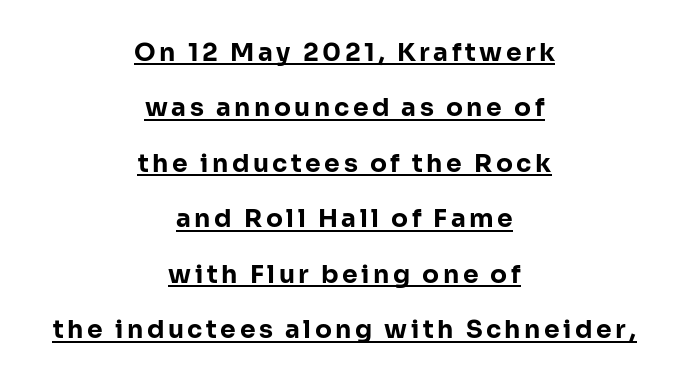
{"italic": "no", "bold": "yes", "underline": "yes", "align": "center", "line_spacing": "loose", "line_spacing_ratio": 2.22, "glyph_px": 25}
